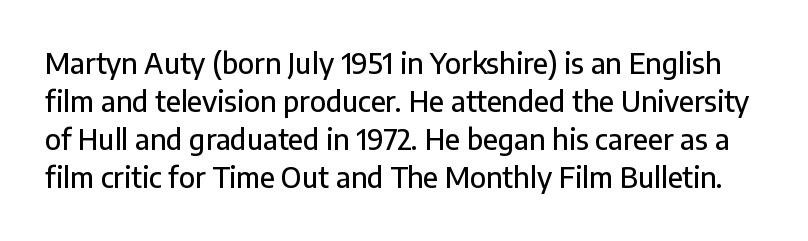
{"serif": "no", "italic": "no", "width": "normal", "stroke_contrast": "low", "x_height": "medium", "monospaced": "no", "underline": "no", "line_spacing": "normal", "line_spacing_ratio": 1.36, "letter_spacing": "normal", "letter_spacing_em": 0.0, "glyph_px": 28}
